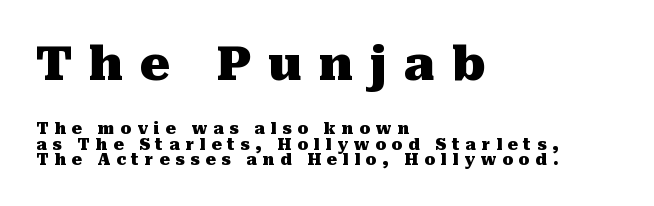
Q: Is the text bold? A: Yes.
Q: Is the text italic (slanted)? A: No, it is upright.
Q: Is the typeface a serif or a sans-serif typeface? A: Serif.
Q: Is the text underlined? A: No.
Q: How is the paragraph aligned? A: Left-aligned.
Q: Is the spacing between letters normal or unusually wide? A: Unusually wide.
Q: Is the spacing between lines tight, normal or loose? A: Tight.
Q: Which block of text is set in a larger size, the first (top) or the second (bottom)? A: The first (top) one.
Q: Width (condensed, normal, or wide)? A: Normal.
Q: Stroke contrast? A: Medium.
Q: x-height? A: Medium.
Q: Monospaced? A: No.
